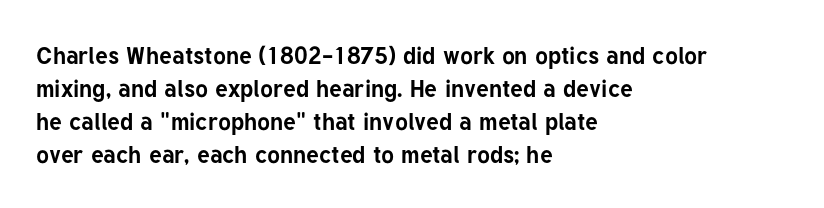
The image shows 24 px bold type, upright; set left-aligned, normal line spacing (1.37x), normal letter spacing, not underlined.
